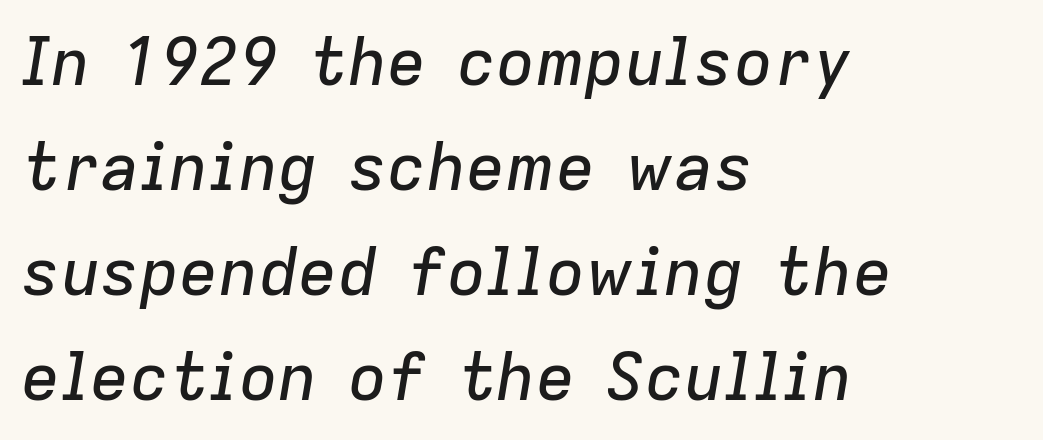
Q: Is the text italic (slanted)? A: Yes, it leans right by about 9 degrees.
Q: Is the text underlined? A: No.
Q: How is the paragraph aligned? A: Left-aligned.
Q: Is the spacing between letters normal or unusually wide? A: Normal.
Q: Is the spacing between lines tight, normal or loose? A: Normal.
Q: Width (condensed, normal, or wide)? A: Normal.
Q: Stroke contrast? A: Low.
Q: x-height? A: Medium.
Q: Monospaced? A: No.
